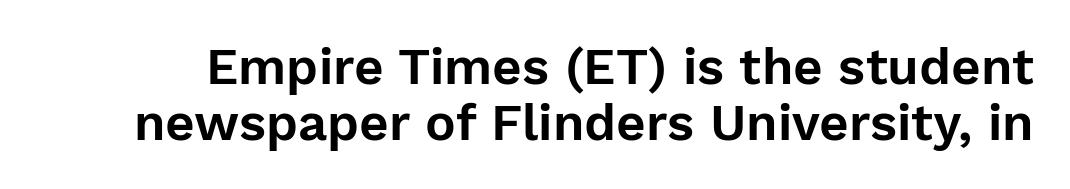
{"serif": "no", "italic": "no", "width": "normal", "stroke_contrast": "low", "x_height": "medium", "monospaced": "no", "underline": "no", "line_spacing": "tight", "line_spacing_ratio": 1.09, "letter_spacing": "normal", "letter_spacing_em": 0.0, "glyph_px": 51}
